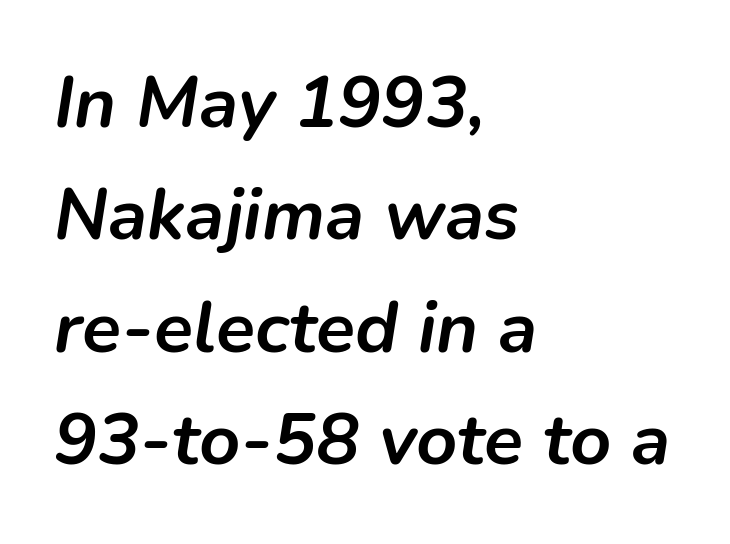
Q: Is the text bold? A: Yes.
Q: Is the text italic (slanted)? A: Yes, it leans right by about 9 degrees.
Q: Is the text underlined? A: No.
Q: How is the paragraph aligned? A: Left-aligned.
Q: Is the spacing between letters normal or unusually wide? A: Normal.
Q: Is the spacing between lines tight, normal or loose? A: Normal.
Q: Width (condensed, normal, or wide)? A: Normal.
Q: Stroke contrast? A: Low.
Q: x-height? A: Medium.
Q: Monospaced? A: No.
